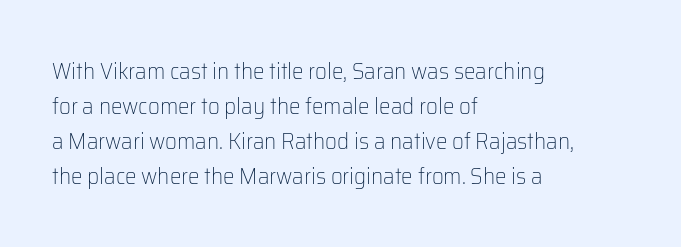
The image shows 23 px text type, upright; set left-aligned, normal line spacing (1.52x), normal letter spacing, not underlined.
